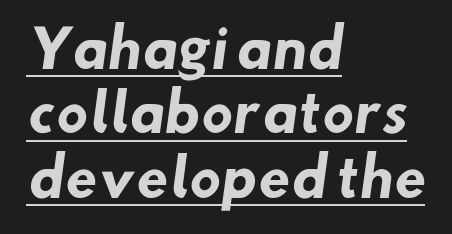
{"serif": "no", "bold": "yes", "weight": "heavy", "width": "normal", "stroke_contrast": "low", "x_height": "small", "monospaced": "no", "underline": "yes", "align": "left", "line_spacing_ratio": 1.24, "letter_spacing": "normal", "letter_spacing_em": 0.0, "glyph_px": 52}
